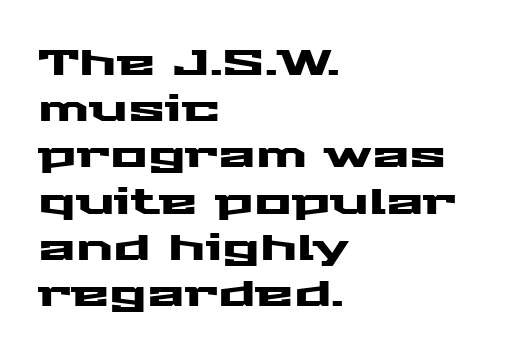
Nobody drew a line under any word here. It's the straight-up-and-down kind of type. These lines are set flush left with a ragged right edge. Students, note that the glyphs here touch the page at normal intervals.
